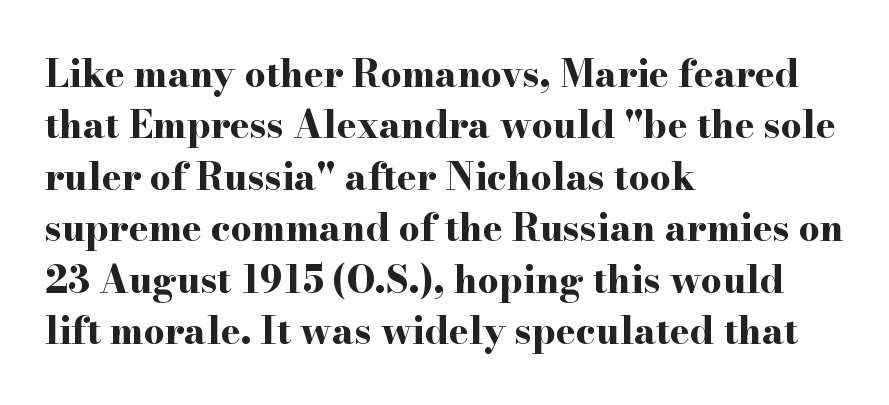
The image shows 37 px bold, wide serif type, upright; set left-aligned, normal line spacing (1.39x), normal letter spacing, not underlined; high stroke contrast and a small x-height.
